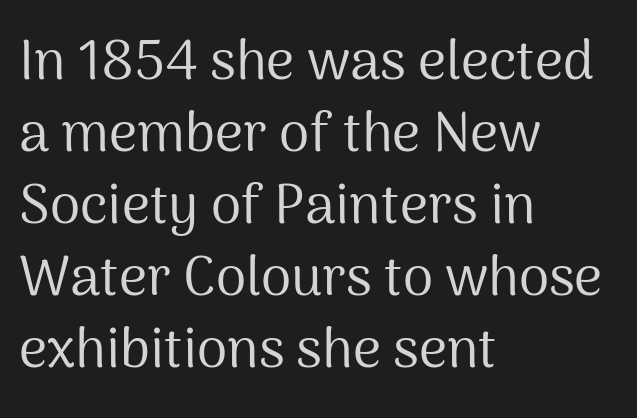
{"serif": "no", "italic": "no", "bold": "no", "weight": "regular", "width": "normal", "stroke_contrast": "medium", "x_height": "medium", "monospaced": "no", "underline": "no", "align": "left", "line_spacing": "normal", "line_spacing_ratio": 1.31, "letter_spacing": "normal", "letter_spacing_em": 0.0, "glyph_px": 55}
